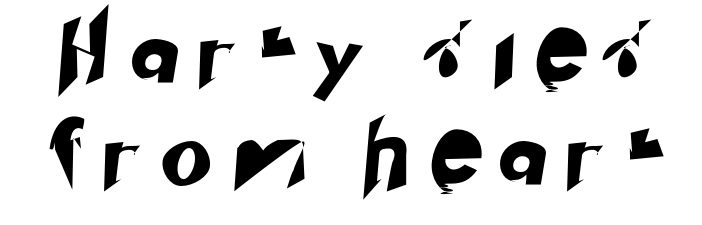
Loose tracking; the words dissolve into strings of separated letters. Varying glyph widths throughout — classic text-font behaviour. Only glyphs here, with clear space below each row. Letterform terminals end flat and unadorned throughout the passage. In terms of leading, this rendering sits right in the middle.
